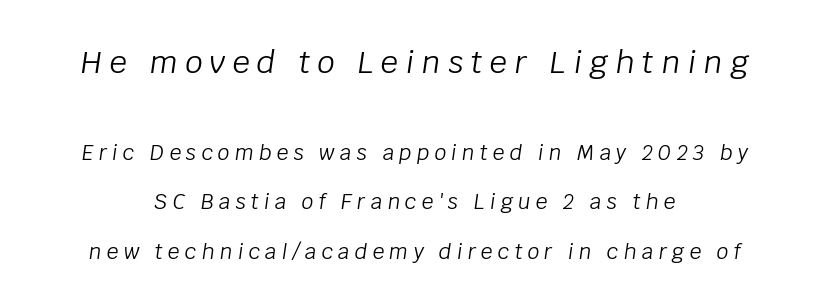
The image shows 31 px light type, italic (leaning right); set centered, loose line spacing (2.34x), unusually wide letter spacing (+0.24 em), not underlined; the first (top) block is 1.48x larger; low stroke contrast and a large x-height.
